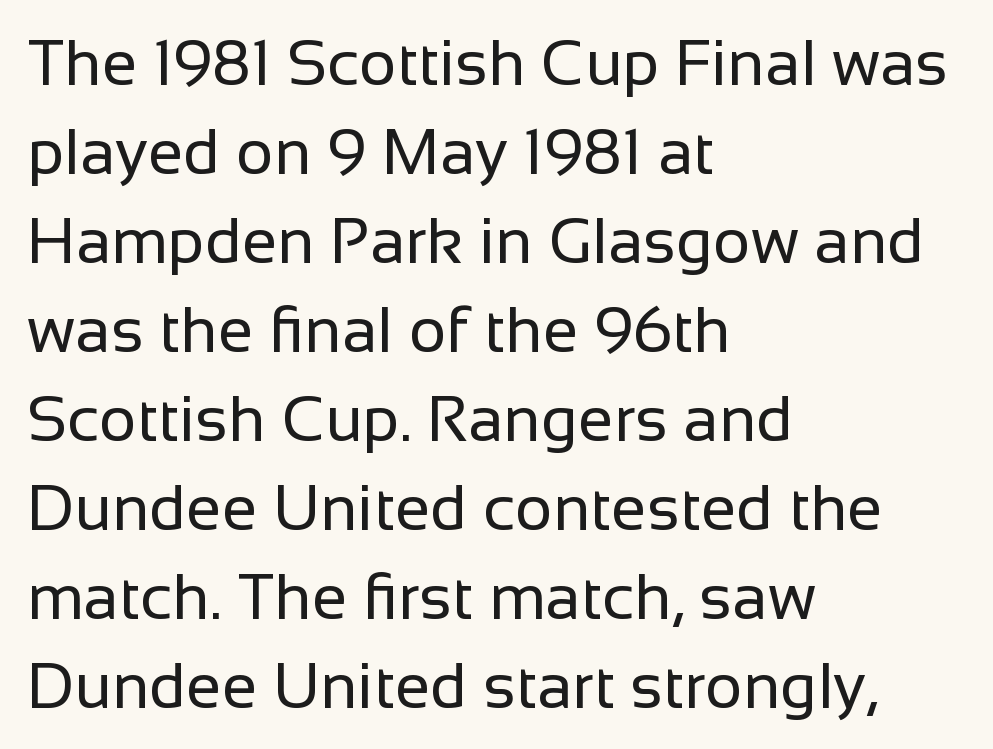
The image shows 64 px regular-weight sans-serif type, upright; set left-aligned, normal line spacing (1.39x), normal letter spacing, not underlined; low stroke contrast and a medium x-height.
